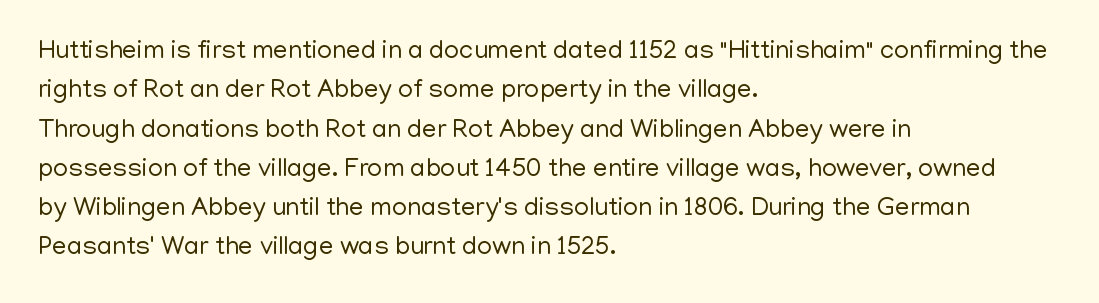
{"italic": "no", "bold": "no", "underline": "no", "align": "left", "line_spacing": "normal", "line_spacing_ratio": 1.51, "letter_spacing": "normal", "letter_spacing_em": 0.0, "glyph_px": 26}
